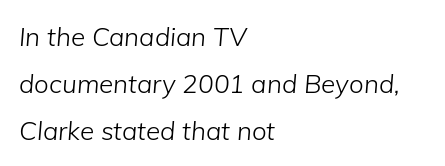
{"italic": "yes", "lean": "right", "slant_degrees": 5, "bold": "no", "underline": "no", "align": "left", "line_spacing_ratio": 1.8, "letter_spacing": "normal", "letter_spacing_em": 0.0, "glyph_px": 26}
